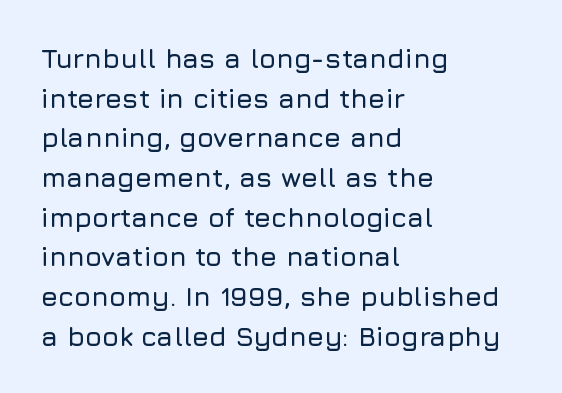
The image shows 27 px text type, upright; set left-aligned, normal line spacing (1.47x), normal letter spacing, not underlined.
